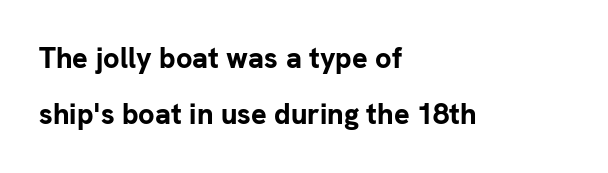
The text block is weighted toward the left margin, trailing off unevenly rightward. Rows of type keep a wide berth in the vertical direction. Inter-character spacing is left at the font's built-in metrics. The zone under the glyphs is completely vacant.
